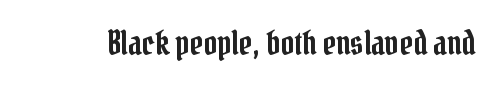
The lettering stays uniformly vertical, giving the passage a roman look. To sum up the face: it has serifs. A clean baseline with only descenders dipping below it. Proportional: the letters do not fall into vertical columns.
